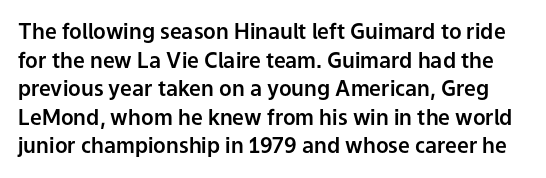
The axis of the letterforms is exactly vertical. Just letters on the line, the space beneath them empty. These lines sit exactly where default settings would place them. Students, note that the glyphs here touch the page at normal intervals.
